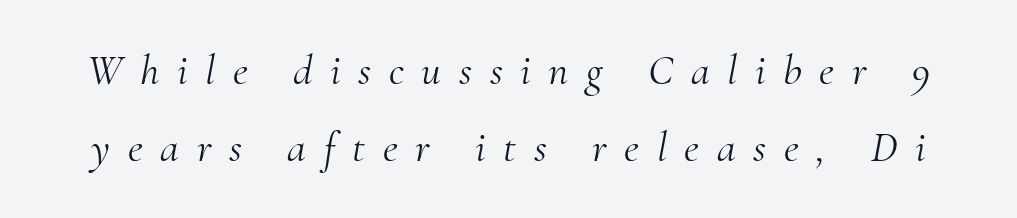
Q: Is the text bold? A: No.
Q: Is the text italic (slanted)? A: Yes, it leans right by about 10 degrees.
Q: Is the typeface a serif or a sans-serif typeface? A: Serif.
Q: Is the text underlined? A: No.
Q: Is the spacing between letters normal or unusually wide? A: Unusually wide.
Q: Width (condensed, normal, or wide)? A: Normal.
Q: Stroke contrast? A: Medium.
Q: x-height? A: Small.
Q: Monospaced? A: No.
